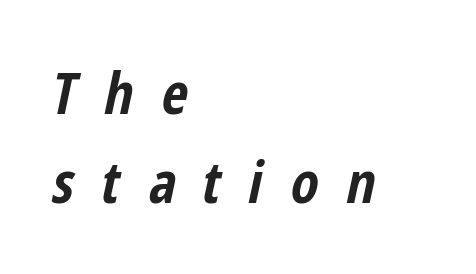
{"italic": "yes", "lean": "right", "slant_degrees": 12, "bold": "yes", "weight": "bold", "width": "condensed", "stroke_contrast": "low", "x_height": "medium", "monospaced": "no", "underline": "no", "align": "left", "line_spacing": "normal", "line_spacing_ratio": 1.57, "letter_spacing": "wide", "letter_spacing_em": 0.49, "glyph_px": 57}
